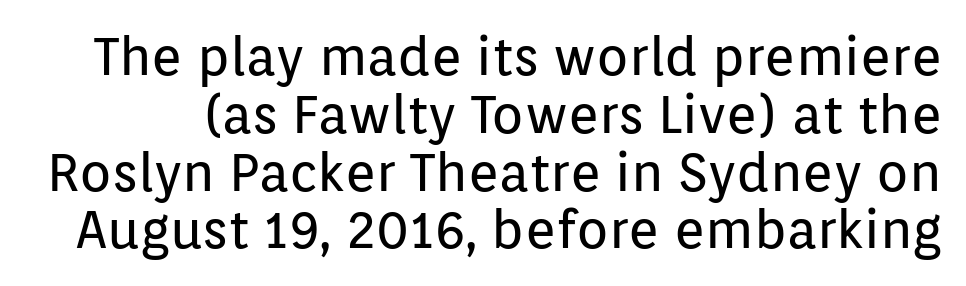
Q: Is the text bold? A: No.
Q: Is the text italic (slanted)? A: No, it is upright.
Q: Is the typeface a serif or a sans-serif typeface? A: Sans-serif.
Q: Is the text underlined? A: No.
Q: Is the spacing between letters normal or unusually wide? A: Normal.
Q: Is the spacing between lines tight, normal or loose? A: Tight.
Q: Width (condensed, normal, or wide)? A: Normal.
Q: Stroke contrast? A: Low.
Q: x-height? A: Medium.
Q: Monospaced? A: No.
